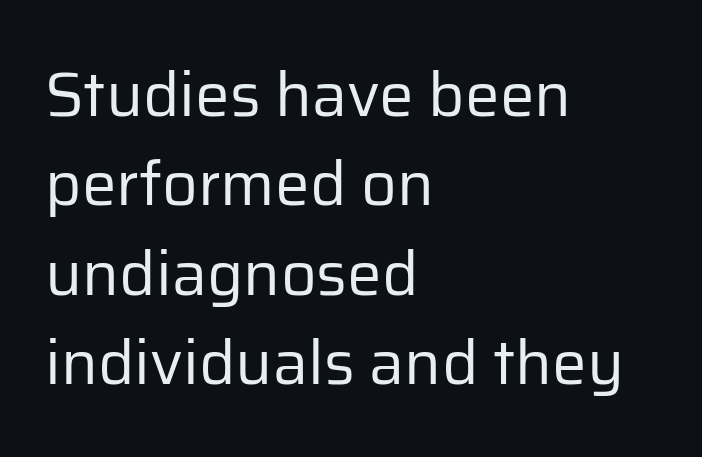
The image shows 62 px regular-weight sans-serif type, upright; set left-aligned, normal line spacing (1.44x), normal letter spacing, not underlined; low stroke contrast and a medium x-height.
